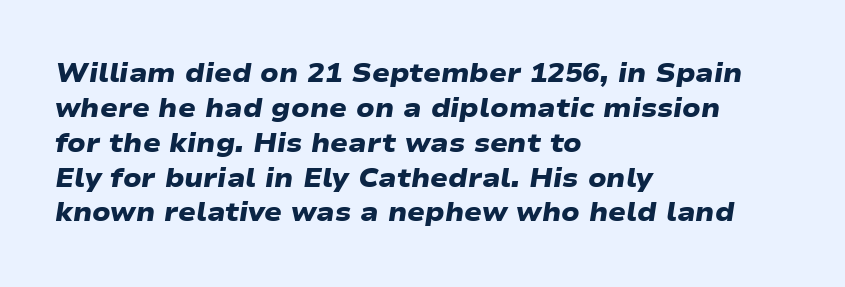
The image shows 26 px bold type; set left-aligned, normal line spacing (1.34x), normal letter spacing, not underlined.
